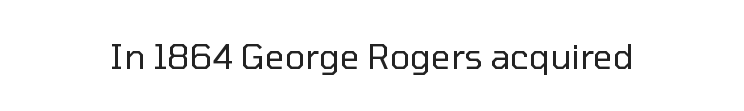
The rendering keeps characters at their native spacing. Serif or sans? Sans — the stroke terminals are bare. Heaviness? Minimal to ordinary, like unemphasized prose. This sample uses an upright cut, with every glyph sitting square on the baseline. Proportional: the letters do not fall into vertical columns. Glance below the letters and you will spot only blank space.
